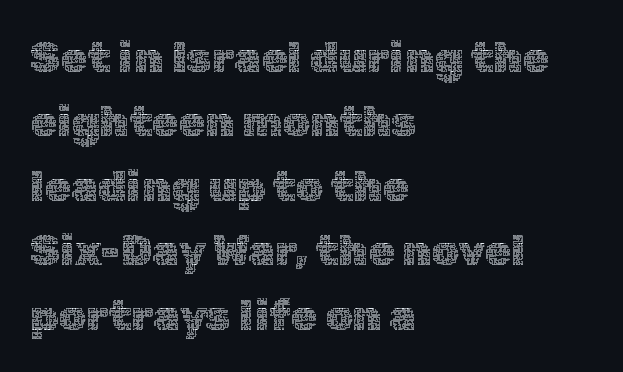
Q: Is the text bold? A: No.
Q: Is the text italic (slanted)? A: No, it is upright.
Q: Is the text underlined? A: No.
Q: How is the paragraph aligned? A: Left-aligned.
Q: Is the spacing between letters normal or unusually wide? A: Normal.
Q: Is the spacing between lines tight, normal or loose? A: Normal.
Q: Width (condensed, normal, or wide)? A: Normal.
Q: x-height? A: Medium.
Q: Monospaced? A: No.
